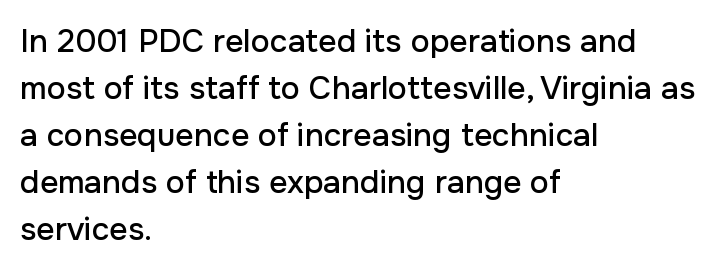
{"serif": "no", "italic": "no", "width": "normal", "stroke_contrast": "low", "x_height": "medium", "monospaced": "no", "underline": "no", "align": "left", "line_spacing": "normal", "line_spacing_ratio": 1.47, "letter_spacing": "normal", "letter_spacing_em": 0.0, "glyph_px": 32}
